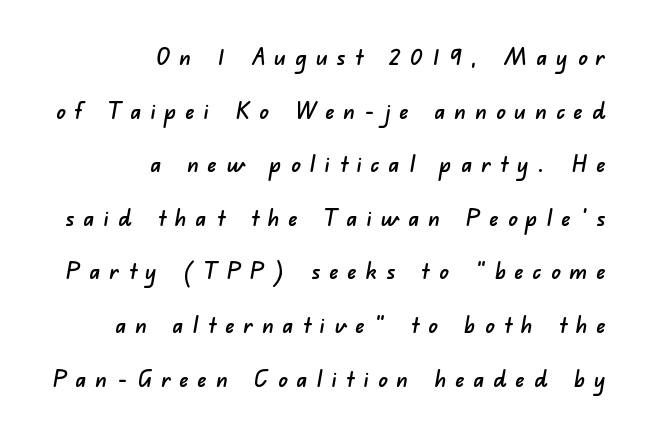
{"underline": "no", "align": "right", "line_spacing": "loose", "line_spacing_ratio": 2.33, "letter_spacing": "wide", "letter_spacing_em": 0.4, "glyph_px": 23}
